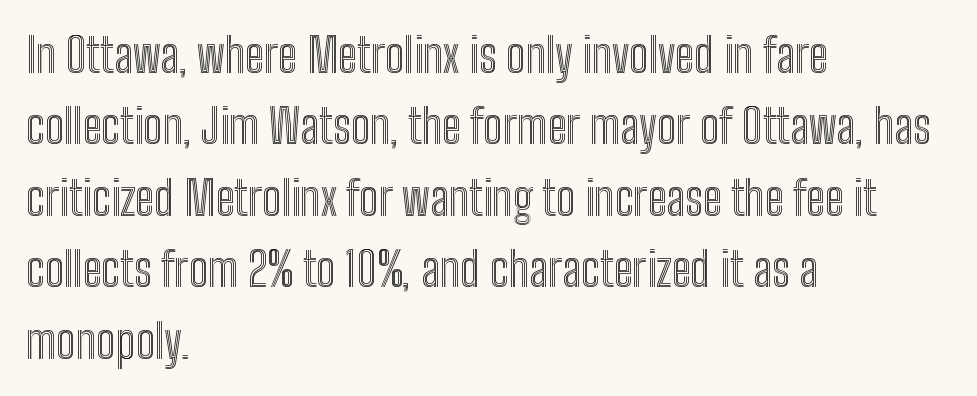
{"italic": "no", "width": "condensed", "x_height": "medium", "monospaced": "no", "underline": "no", "align": "left", "line_spacing": "normal", "line_spacing_ratio": 1.52, "letter_spacing": "normal", "letter_spacing_em": 0.0, "glyph_px": 47}
